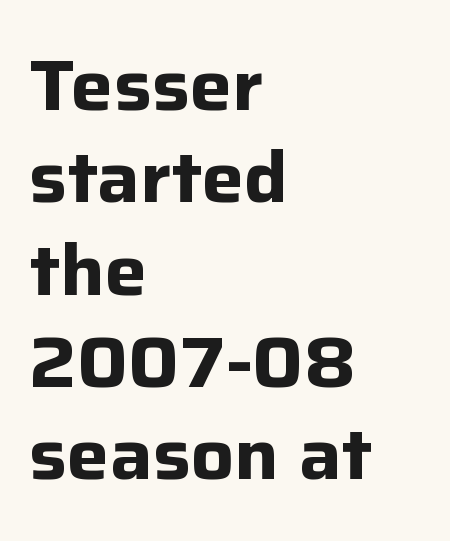
The image shows 71 px bold sans-serif type, upright; set left-aligned, normal line spacing (1.3x), normal letter spacing, not underlined; low stroke contrast and a medium x-height.
